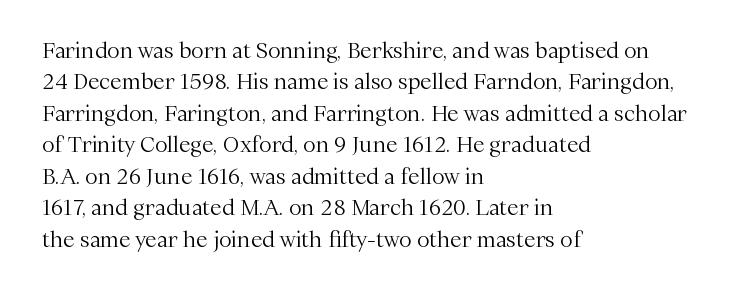
{"italic": "no", "bold": "no", "underline": "no", "align": "left", "line_spacing": "normal", "line_spacing_ratio": 1.5, "letter_spacing": "normal", "letter_spacing_em": 0.0, "glyph_px": 21}
